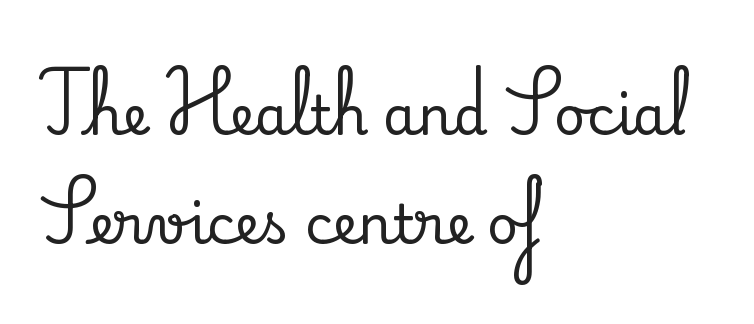
{"serif": "yes", "italic": "no", "width": "normal", "stroke_contrast": "medium", "x_height": "small", "monospaced": "no", "underline": "no", "align": "left", "line_spacing": "loose", "line_spacing_ratio": 2.01, "letter_spacing": "normal", "letter_spacing_em": 0.0, "glyph_px": 54}
